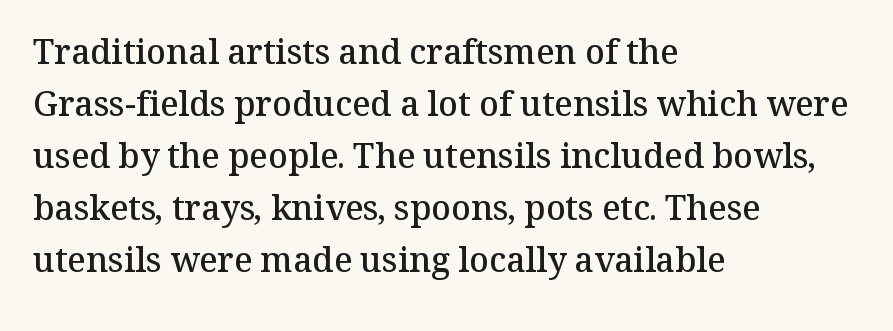
The image shows 34 px semibold serif type, upright; set left-aligned, normal line spacing (1.53x), normal letter spacing, not underlined; medium stroke contrast and a medium x-height.
